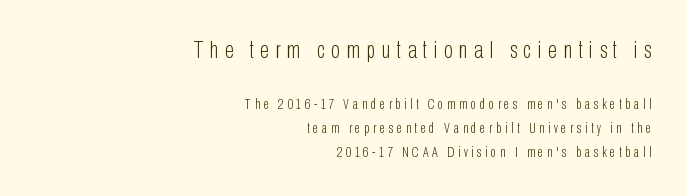
This is roman type, the default non-slanted kind. Type without underlining. Horizontal alignment here is rightward, an uncommon choice for prose. The block of text has a typical density, with ordinary space between rows. Which chunk is bigger? The first one — the top block dwarfs the bottom. The letters are spread apart with noticeably loose tracking.
